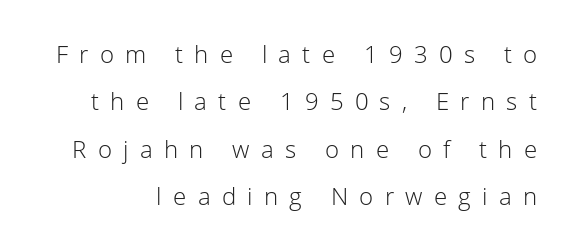
Q: Is the text bold? A: No.
Q: Is the text italic (slanted)? A: No, it is upright.
Q: Is the text underlined? A: No.
Q: Is the spacing between letters normal or unusually wide? A: Unusually wide.
Q: Is the spacing between lines tight, normal or loose? A: Loose.
